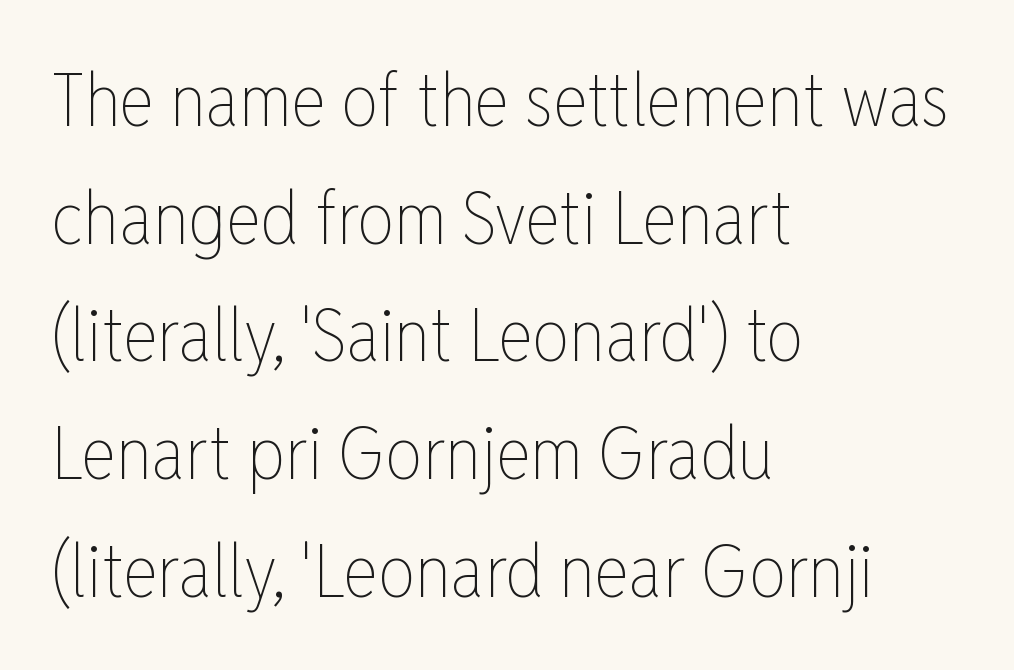
Q: Is the text bold? A: No.
Q: Is the text italic (slanted)? A: No, it is upright.
Q: Is the text underlined? A: No.
Q: How is the paragraph aligned? A: Left-aligned.
Q: Is the spacing between letters normal or unusually wide? A: Normal.
Q: Is the spacing between lines tight, normal or loose? A: Normal.
Q: Width (condensed, normal, or wide)? A: Condensed.
Q: Stroke contrast? A: Low.
Q: x-height? A: Medium.
Q: Monospaced? A: No.
